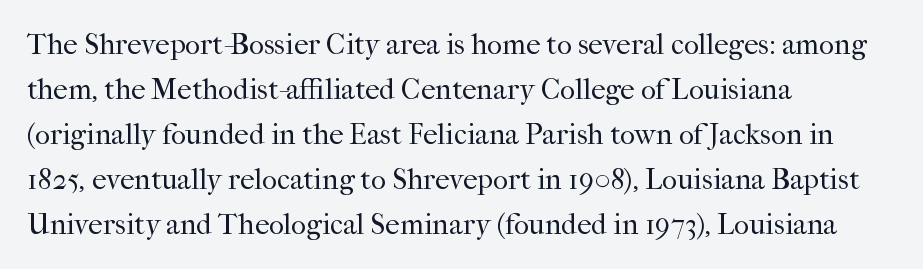
{"serif": "yes", "italic": "no", "bold": "no", "weight": "regular", "width": "normal", "stroke_contrast": "high", "x_height": "medium", "monospaced": "no", "underline": "no", "align": "left", "line_spacing": "normal", "line_spacing_ratio": 1.55, "letter_spacing": "normal", "letter_spacing_em": 0.0, "glyph_px": 29}
